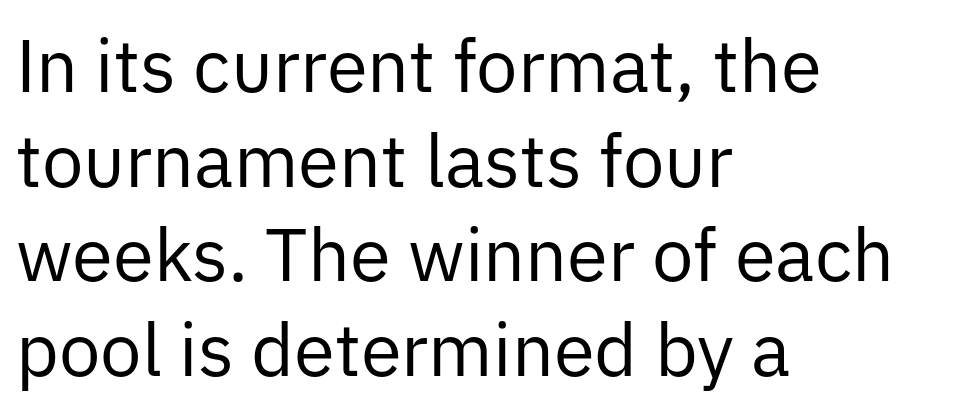
The paragraph shown leans on its left margin. Type style note: lacks serifs. Note the varied advance widths — an 'i' is clearly narrower than an 'm'. Check under the words: just untouched page. When letters stand straight like this, we call the style roman or upright.
